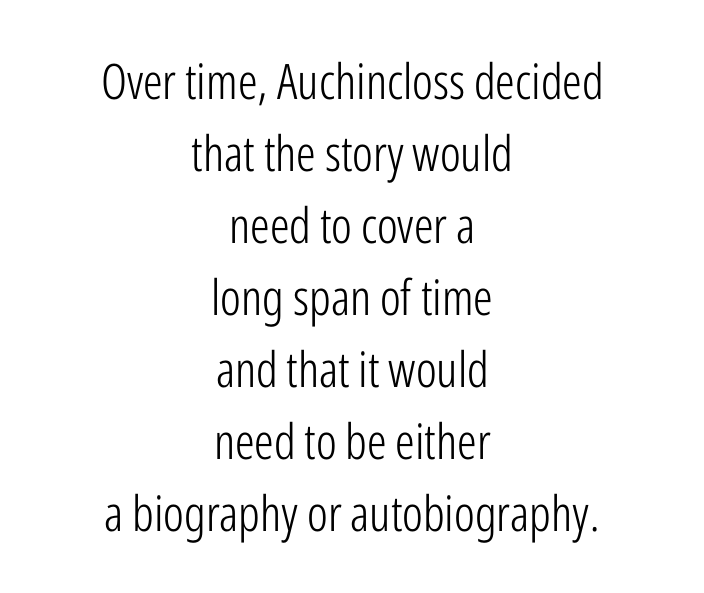
The gaps between neighbouring characters are ordinary and unremarkable. Heaviness? Minimal to ordinary, like unemphasized prose. The letters carry no serifs — their stems end cleanly without finishing strokes. Upright lettering throughout. The words here are not underlined. Caption: multi-line text, centered on the measure.
